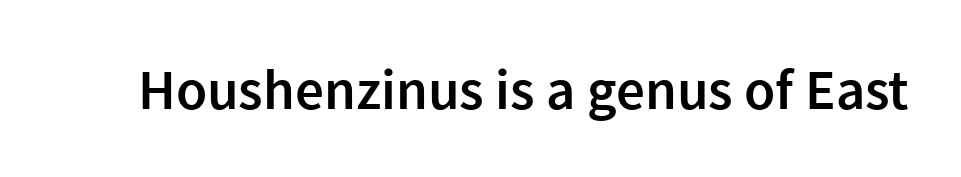
The image shows 57 px semibold sans-serif type, upright; set normal letter spacing, not underlined; low stroke contrast and a medium x-height.
